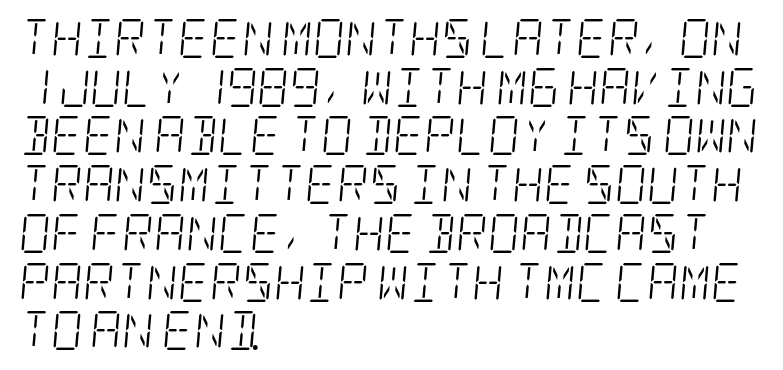
{"serif": "yes", "italic": "yes", "lean": "right", "slant_degrees": 5, "bold": "no", "weight": "light", "width": "condensed", "stroke_contrast": "low", "x_height": "large", "underline": "no", "align": "left", "line_spacing": "normal", "line_spacing_ratio": 1.25, "letter_spacing": "normal", "letter_spacing_em": 0.0, "glyph_px": 39}
